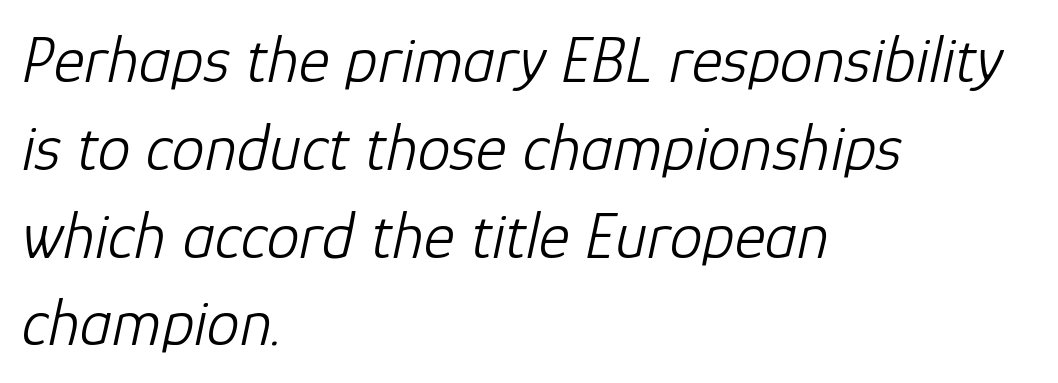
{"italic": "yes", "lean": "right", "slant_degrees": 12, "bold": "no", "weight": "light", "width": "normal", "stroke_contrast": "low", "x_height": "medium", "monospaced": "no", "underline": "no", "align": "left", "line_spacing": "normal", "line_spacing_ratio": 1.33, "letter_spacing": "normal", "letter_spacing_em": 0.0, "glyph_px": 66}
